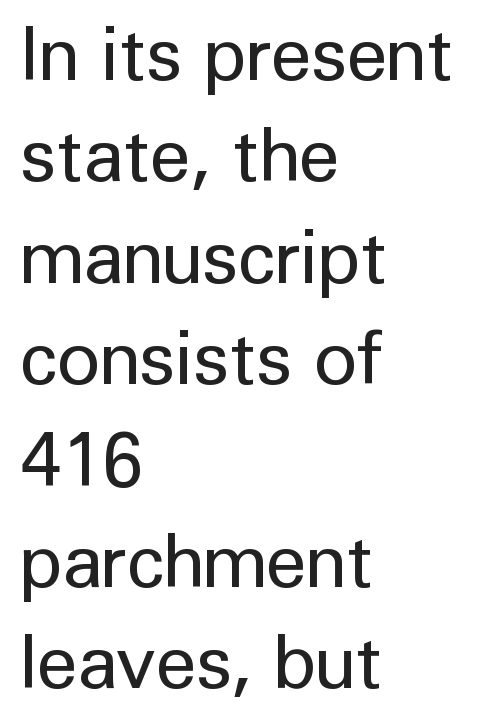
Q: Is the text bold? A: No.
Q: Is the text italic (slanted)? A: No, it is upright.
Q: Is the typeface a serif or a sans-serif typeface? A: Sans-serif.
Q: Is the text underlined? A: No.
Q: How is the paragraph aligned? A: Left-aligned.
Q: Is the spacing between letters normal or unusually wide? A: Normal.
Q: Is the spacing between lines tight, normal or loose? A: Normal.
Q: Width (condensed, normal, or wide)? A: Normal.
Q: Stroke contrast? A: Low.
Q: x-height? A: Medium.
Q: Monospaced? A: No.
